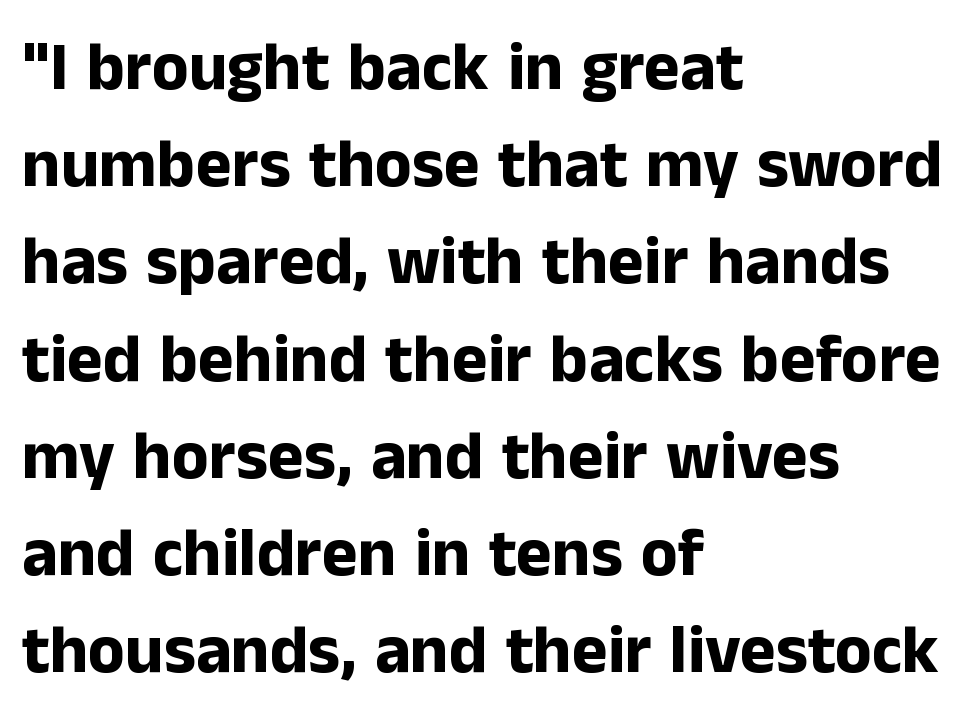
These lines were composed using upright roman letters. A classic flush-left, rag-right setting is used for this passage. Spacing between characters is what you'd get straight out of the box. Check where the strokes stop: nothing finishes them off — pure sans. The words here are not underlined.
